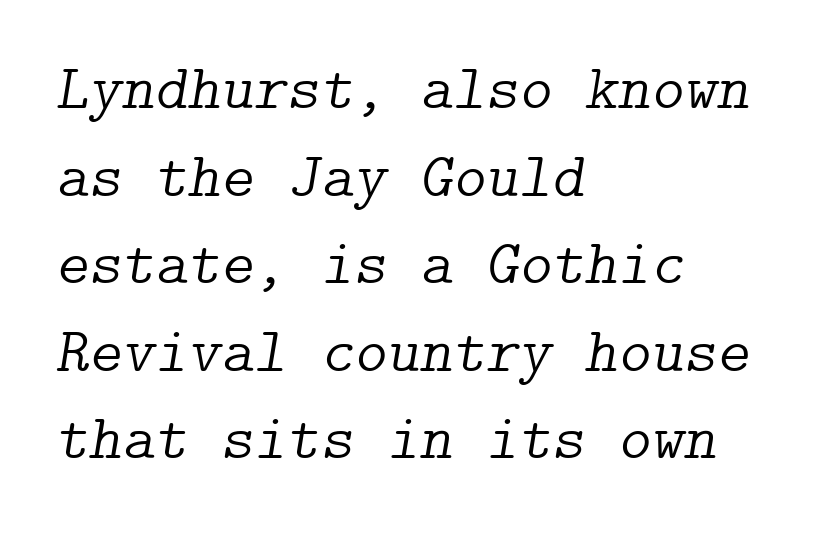
Q: Is the text bold? A: No.
Q: Is the text italic (slanted)? A: Yes, it leans right by about 9 degrees.
Q: Is the typeface a serif or a sans-serif typeface? A: Serif.
Q: Is the text underlined? A: No.
Q: How is the paragraph aligned? A: Left-aligned.
Q: Is the spacing between letters normal or unusually wide? A: Normal.
Q: Is the spacing between lines tight, normal or loose? A: Normal.
Q: Width (condensed, normal, or wide)? A: Normal.
Q: Stroke contrast? A: Low.
Q: x-height? A: Medium.
